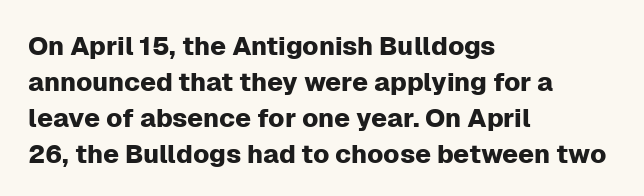
Q: Is the text italic (slanted)? A: No, it is upright.
Q: Is the text underlined? A: No.
Q: How is the paragraph aligned? A: Left-aligned.
Q: Is the spacing between letters normal or unusually wide? A: Normal.
Q: Is the spacing between lines tight, normal or loose? A: Normal.
